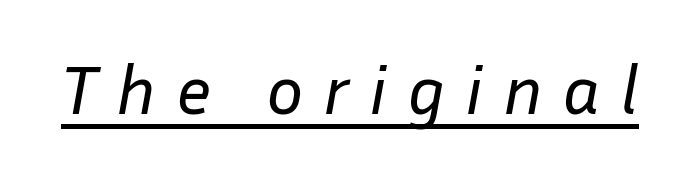
Counters stay open thanks to moderate or lighter strokes. Think of a printed novel: that variable character pitch is what you see here. The rendering inserts visible extra space after every character. Every character sits at an angle, as italics do.
